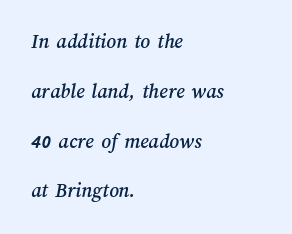
The image shows 21 px text type; set left-aligned, loose line spacing (2.37x), normal letter spacing, not underlined.
